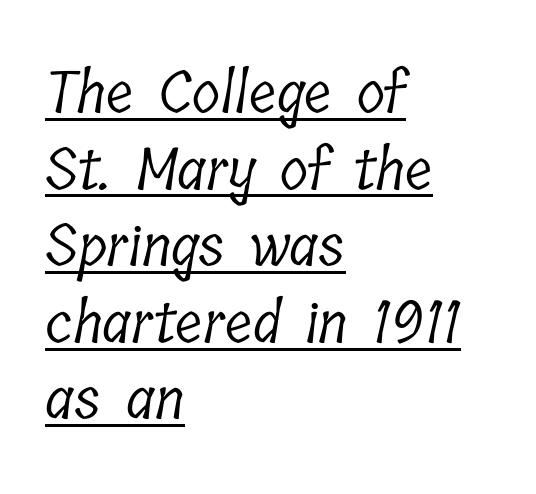
These lines are set flush left with a ragged right edge. The sample's only ornament is a line tracing under the words. The horizontal fit of the characters is conventional and even. Unlike a clean sans, this face finishes its strokes with serifs. The designer left line spacing at the default.
